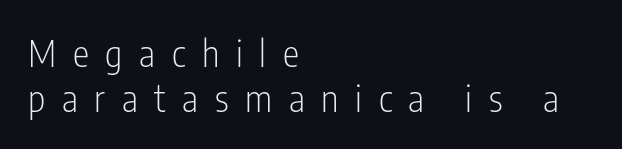
Q: Is the text bold? A: No.
Q: Is the text italic (slanted)? A: No, it is upright.
Q: Is the typeface a serif or a sans-serif typeface? A: Sans-serif.
Q: Is the text underlined? A: No.
Q: How is the paragraph aligned? A: Left-aligned.
Q: Is the spacing between letters normal or unusually wide? A: Unusually wide.
Q: Width (condensed, normal, or wide)? A: Condensed.
Q: Stroke contrast? A: Low.
Q: x-height? A: Medium.
Q: Monospaced? A: No.
